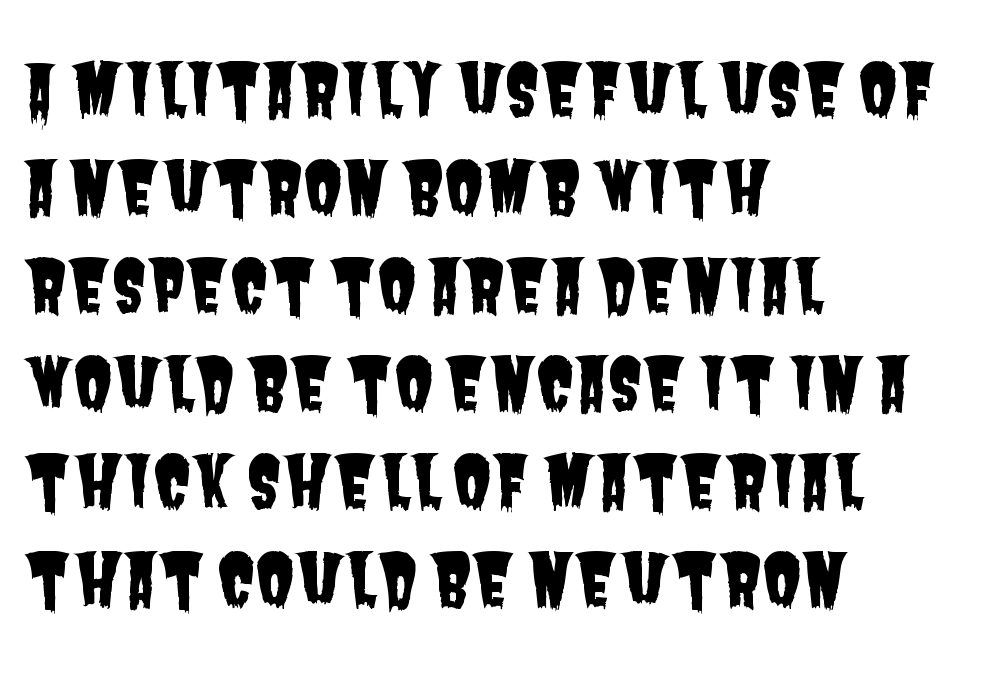
The image shows 71 px condensed sans-serif type; set left-aligned, normal line spacing (1.38x), normal letter spacing, not underlined; low stroke contrast and a large x-height.
